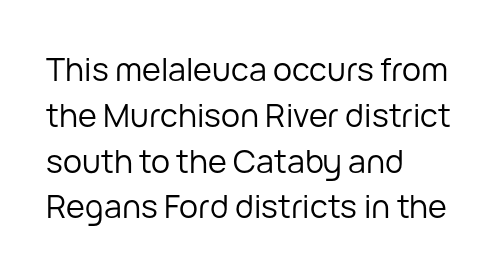
Nothing sits at the stroke ends, so this counts as sans-serif. These lines were composed using upright roman letters. This sample keeps an unexceptional amount of space between lines. The horizontal fit of the characters is conventional and even. Is this a fixed-width face? No — the glyphs have proportional, varying widths.
